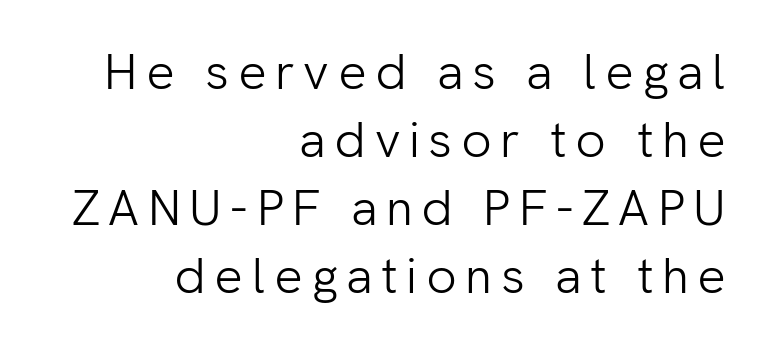
The image shows 50 px light sans-serif type, upright; set right-aligned, normal line spacing (1.36x), not underlined; low stroke contrast and a medium x-height.
